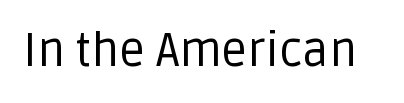
{"serif": "no", "italic": "no", "bold": "no", "weight": "regular", "width": "normal", "stroke_contrast": "low", "x_height": "large", "monospaced": "no", "underline": "no", "letter_spacing": "normal", "letter_spacing_em": 0.0, "glyph_px": 46}
